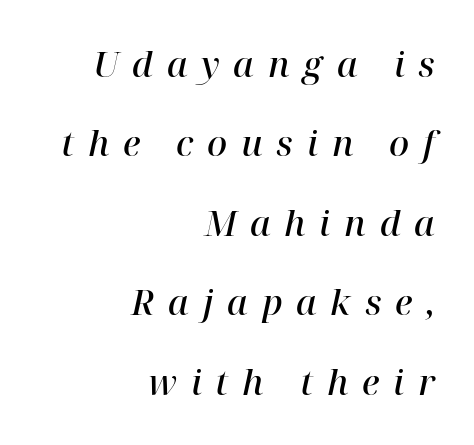
Q: Is the text bold? A: Semi-bold.
Q: Is the text italic (slanted)? A: Yes, it leans right by about 12 degrees.
Q: Is the typeface a serif or a sans-serif typeface? A: Serif.
Q: Is the text underlined? A: No.
Q: How is the paragraph aligned? A: Right-aligned.
Q: Is the spacing between letters normal or unusually wide? A: Unusually wide.
Q: Is the spacing between lines tight, normal or loose? A: Loose.
Q: Width (condensed, normal, or wide)? A: Normal.
Q: Stroke contrast? A: High.
Q: x-height? A: Medium.
Q: Monospaced? A: No.
